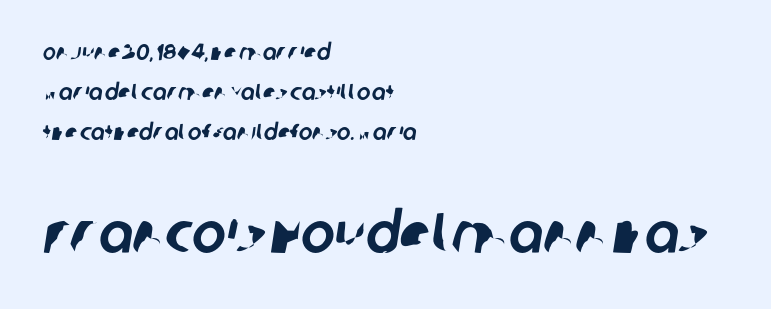
The image shows 57 px sans-serif type; set left-aligned, line spacing 1.75x, normal letter spacing, not underlined; the second (bottom) block is 2.48x larger; low stroke contrast and a large x-height.
